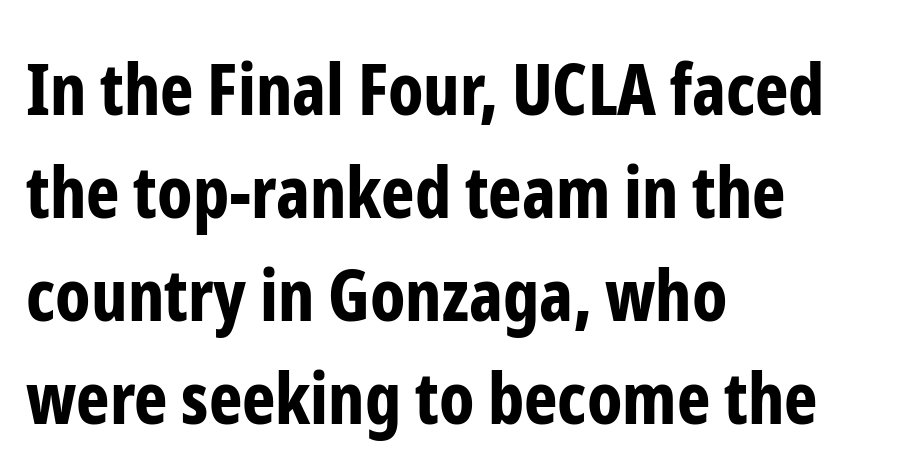
The image shows 71 px bold, condensed sans-serif type, upright; set left-aligned, normal line spacing (1.45x), normal letter spacing, not underlined; low stroke contrast and a medium x-height.
